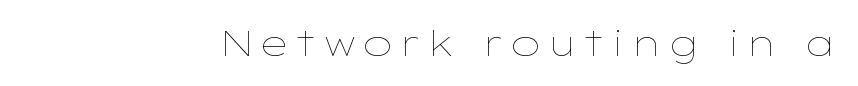
Q: Is the text bold? A: No.
Q: Is the text italic (slanted)? A: No, it is upright.
Q: Is the text underlined? A: No.
Q: Width (condensed, normal, or wide)? A: Wide.
Q: Stroke contrast? A: Low.
Q: x-height? A: Medium.
Q: Monospaced? A: No.
